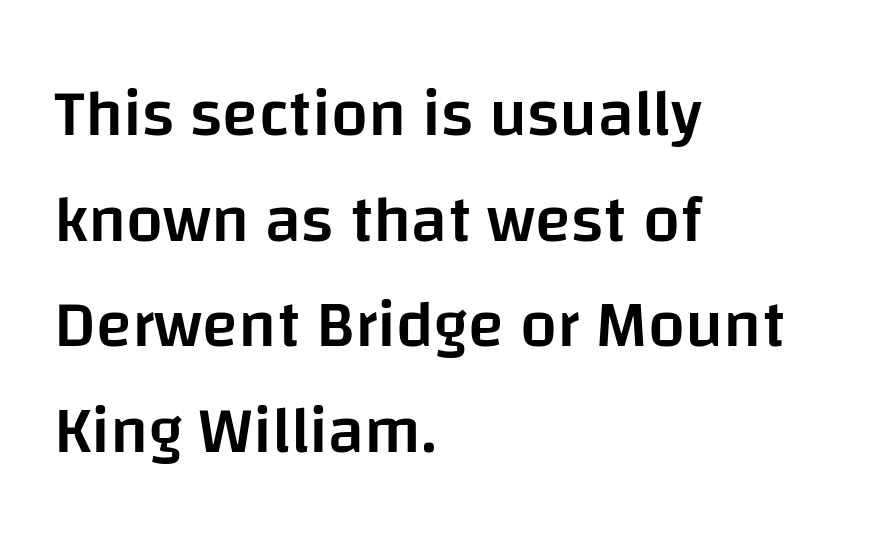
A typesetter would mark this as roman, not italic. The passage shown is semibold, sitting just below true bold. The designer left line spacing at the default. Underline: absent. Do the characters align in a grid? No, the font is proportional. This sample uses a sans-serif face.
